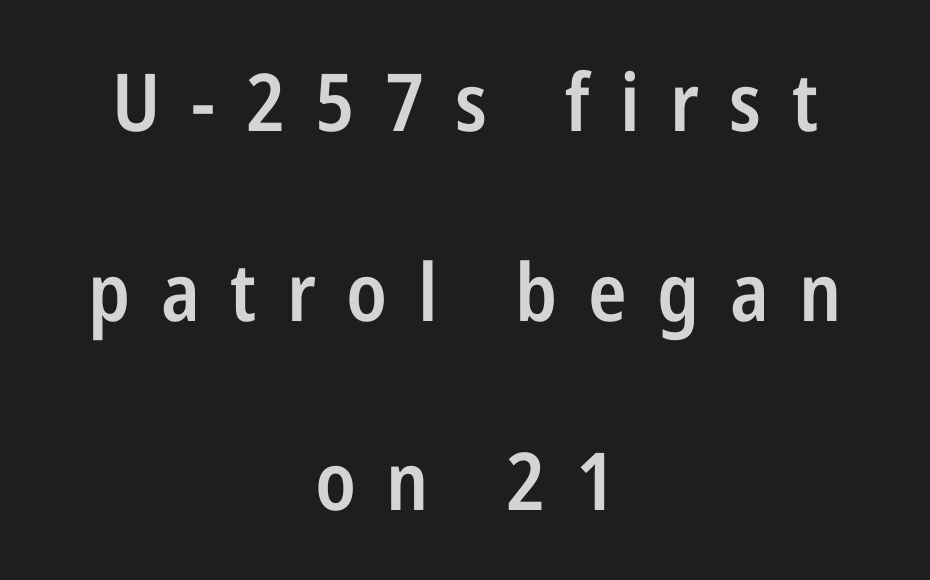
Q: Is the text bold? A: Semi-bold.
Q: Is the text italic (slanted)? A: No, it is upright.
Q: Is the typeface a serif or a sans-serif typeface? A: Sans-serif.
Q: Is the text underlined? A: No.
Q: How is the paragraph aligned? A: Centered.
Q: Is the spacing between letters normal or unusually wide? A: Unusually wide.
Q: Is the spacing between lines tight, normal or loose? A: Loose.
Q: Width (condensed, normal, or wide)? A: Condensed.
Q: Stroke contrast? A: Low.
Q: x-height? A: Medium.
Q: Monospaced? A: No.
